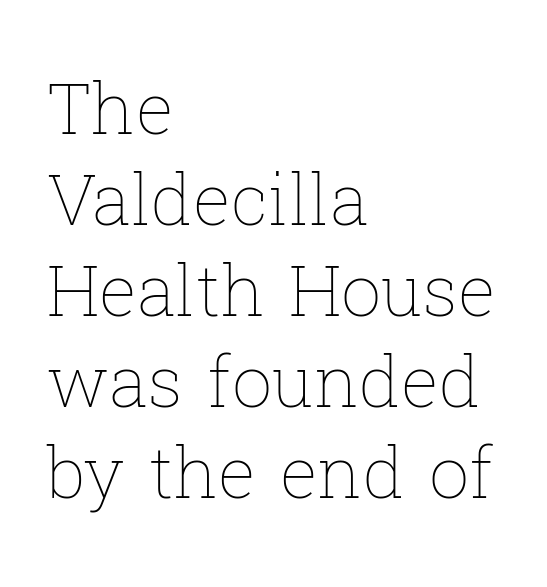
Here the glyphs are tracked normally, forming tight word shapes. The font sits on the lighter half of the weight spectrum, regular included. No italicization has been applied; the sample stays upright. The vertical gap from one line to the next is medium.
